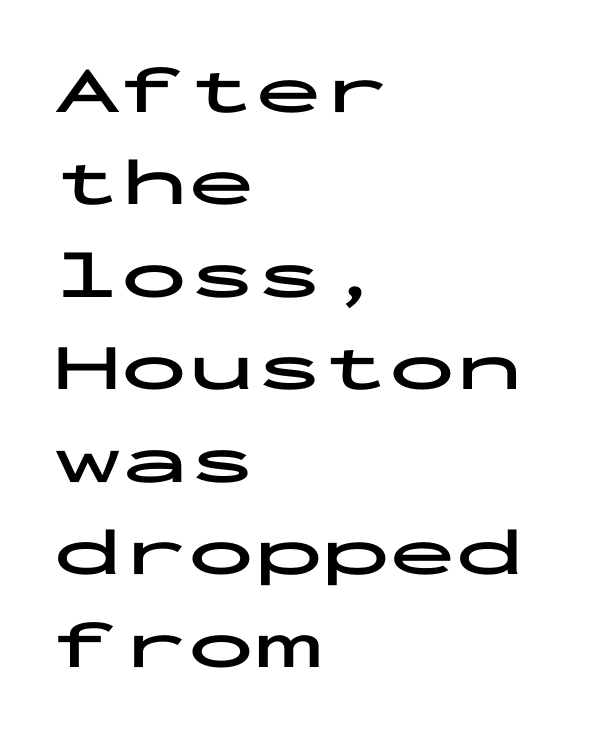
Q: Is the text bold? A: Yes.
Q: Is the text italic (slanted)? A: No, it is upright.
Q: Is the typeface a serif or a sans-serif typeface? A: Sans-serif.
Q: Is the text underlined? A: No.
Q: How is the paragraph aligned? A: Left-aligned.
Q: Is the spacing between letters normal or unusually wide? A: Normal.
Q: Is the spacing between lines tight, normal or loose? A: Normal.
Q: Width (condensed, normal, or wide)? A: Wide.
Q: Stroke contrast? A: Low.
Q: x-height? A: Medium.
Q: Monospaced? A: Yes.
